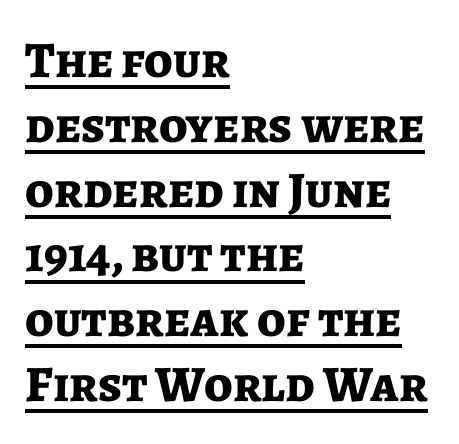
The image shows 51 px bold sans-serif type, upright; set left-aligned, normal line spacing (1.27x), normal letter spacing, underlined; low stroke contrast and a medium x-height.
